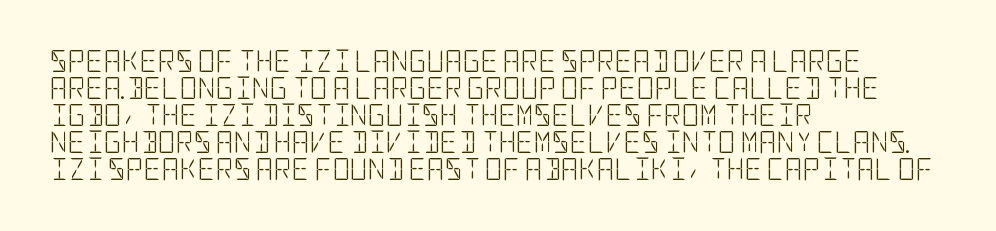
Q: Is the text bold? A: No.
Q: Is the text italic (slanted)? A: No, it is upright.
Q: Is the text underlined? A: No.
Q: How is the paragraph aligned? A: Left-aligned.
Q: Is the spacing between letters normal or unusually wide? A: Normal.
